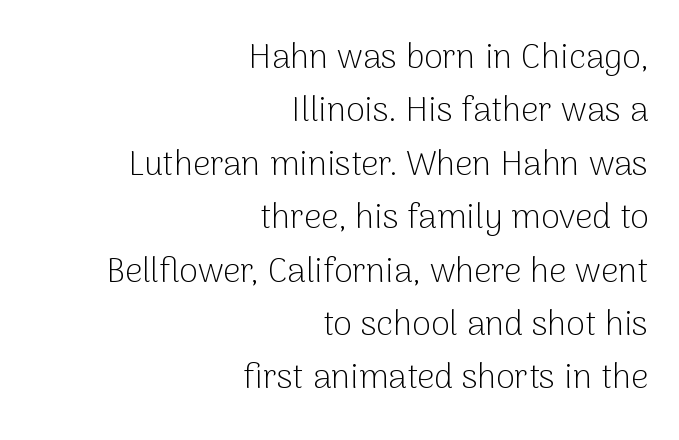
{"serif": "no", "italic": "no", "bold": "no", "weight": "light", "width": "normal", "stroke_contrast": "low", "x_height": "medium", "monospaced": "no", "underline": "no", "align": "right", "line_spacing": "normal", "line_spacing_ratio": 1.57, "letter_spacing": "normal", "letter_spacing_em": 0.0, "glyph_px": 34}
